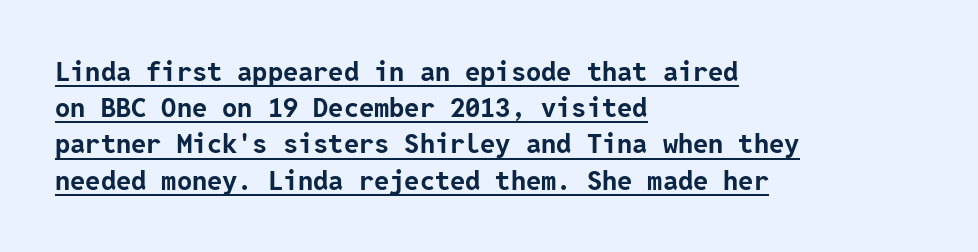
{"italic": "no", "bold": "yes", "underline": "yes", "align": "left", "line_spacing": "normal", "line_spacing_ratio": 1.34, "letter_spacing": "normal", "letter_spacing_em": 0.0, "glyph_px": 27}
